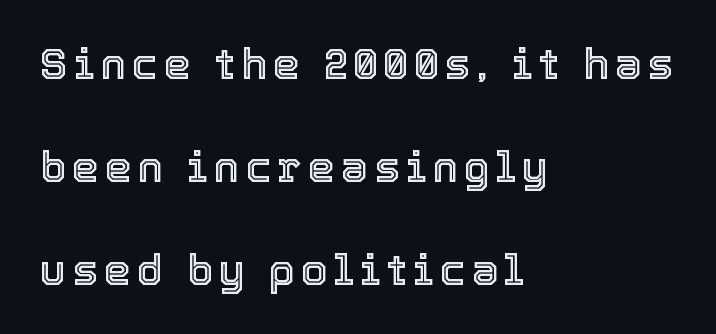
Where is the straight margin? On the left. Vertical spacing — loose. A typesetter would call this proportional, since set widths differ per character. A typesetter would mark this as roman, not italic.
